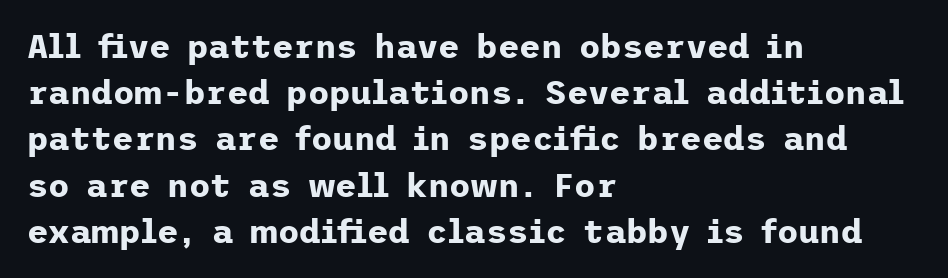
{"serif": "no", "italic": "no", "bold": "yes", "weight": "bold", "width": "normal", "stroke_contrast": "low", "x_height": "medium", "underline": "no", "align": "left", "line_spacing": "normal", "line_spacing_ratio": 1.4, "letter_spacing": "normal", "letter_spacing_em": 0.0, "glyph_px": 33}
